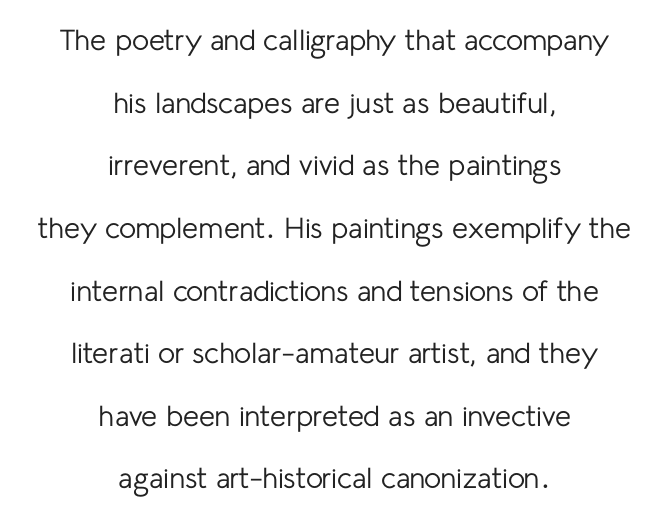
Q: Is the text bold? A: No.
Q: Is the text italic (slanted)? A: No, it is upright.
Q: Is the typeface a serif or a sans-serif typeface? A: Sans-serif.
Q: Is the text underlined? A: No.
Q: How is the paragraph aligned? A: Centered.
Q: Is the spacing between letters normal or unusually wide? A: Normal.
Q: Is the spacing between lines tight, normal or loose? A: Loose.
Q: Width (condensed, normal, or wide)? A: Normal.
Q: Stroke contrast? A: Low.
Q: x-height? A: Medium.
Q: Monospaced? A: No.
